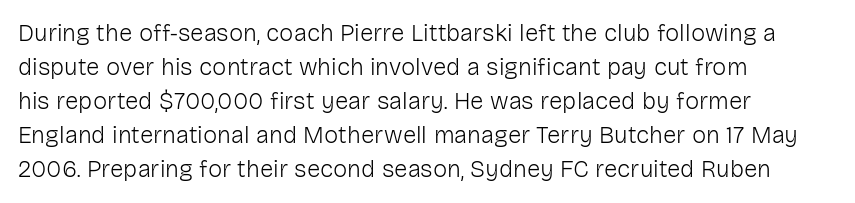
Just letters on the line, the space beneath them empty. The lines sit at an ordinary, default distance from one another. Reading down the block, your eye returns to a fixed left position each line. Think standard paragraph weight, or any step lighter than that.
